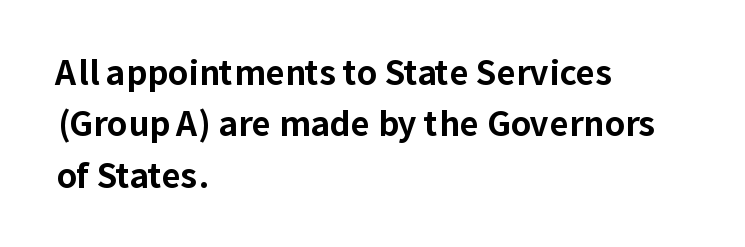
The specimen reads as upright at a glance. You can tell from the bare stems that sans-serif type was used. Successive baselines arrive at the customary interval. Words float on clear page, feet unadorned.
